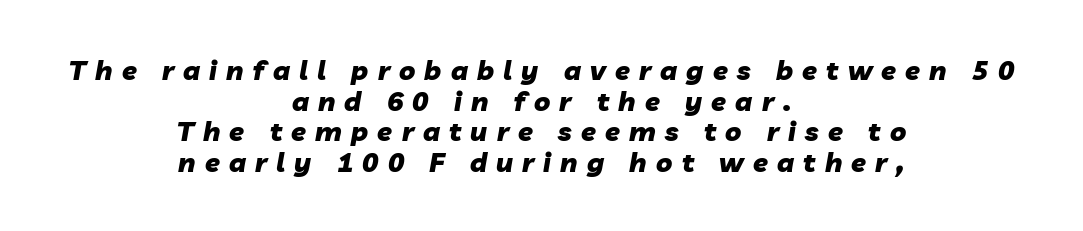
Q: Is the text bold? A: Yes.
Q: Is the text italic (slanted)? A: Yes, it leans right by about 10 degrees.
Q: Is the text underlined? A: No.
Q: How is the paragraph aligned? A: Centered.
Q: Is the spacing between letters normal or unusually wide? A: Unusually wide.
Q: Is the spacing between lines tight, normal or loose? A: Tight.
